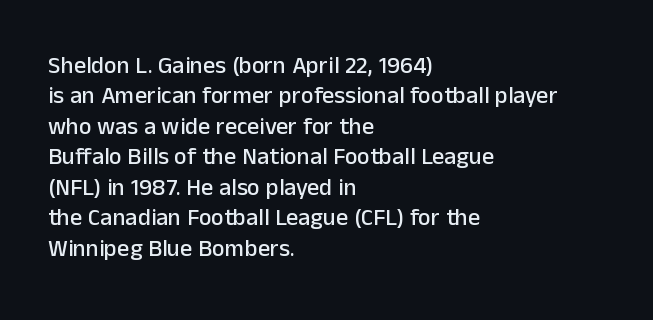
{"italic": "no", "underline": "no", "align": "left", "line_spacing": "normal", "line_spacing_ratio": 1.27, "letter_spacing": "normal", "letter_spacing_em": 0.0, "glyph_px": 24}
